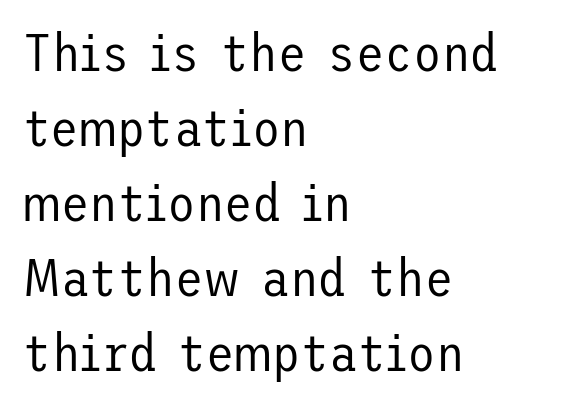
{"serif": "no", "italic": "no", "bold": "no", "weight": "regular", "width": "normal", "stroke_contrast": "low", "x_height": "medium", "underline": "no", "align": "left", "line_spacing": "normal", "line_spacing_ratio": 1.44, "letter_spacing": "normal", "letter_spacing_em": 0.0, "glyph_px": 52}
